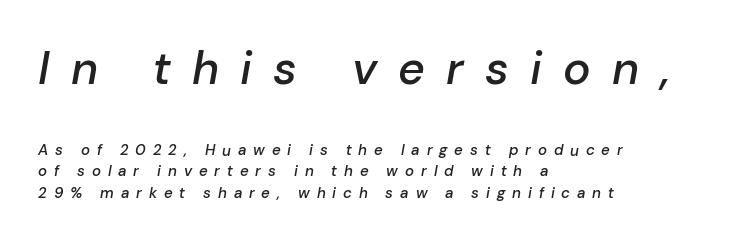
Q: Is the text bold? A: Semi-bold.
Q: Is the text italic (slanted)? A: Yes, it leans right by about 10 degrees.
Q: Is the text underlined? A: No.
Q: How is the paragraph aligned? A: Left-aligned.
Q: Is the spacing between letters normal or unusually wide? A: Unusually wide.
Q: Is the spacing between lines tight, normal or loose? A: Normal.
Q: Which block of text is set in a larger size, the first (top) or the second (bottom)? A: The first (top) one.
Q: Width (condensed, normal, or wide)? A: Normal.
Q: Stroke contrast? A: Low.
Q: x-height? A: Medium.
Q: Monospaced? A: No.
